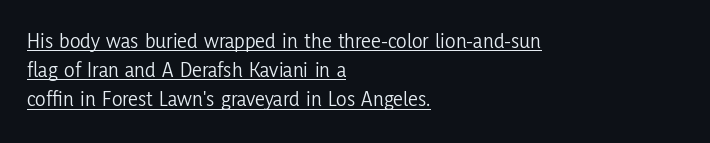
The image shows 22 px text type, upright; set left-aligned, normal line spacing (1.32x), normal letter spacing, underlined.
